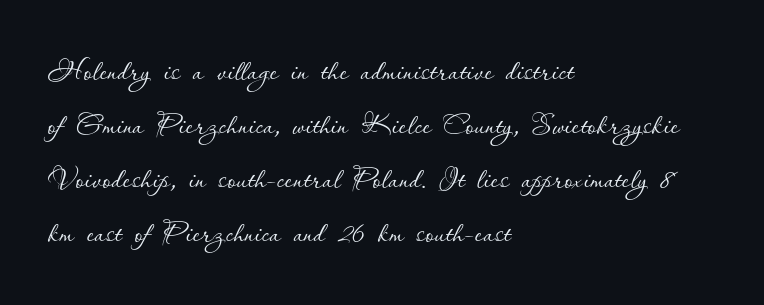
The image shows 41 px thin type; set left-aligned, normal line spacing (1.32x), normal letter spacing, not underlined; low stroke contrast and a small x-height.
